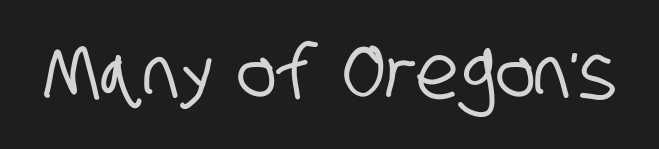
The image shows 75 px condensed sans-serif type; set normal letter spacing, not underlined; low stroke contrast and a large x-height.
